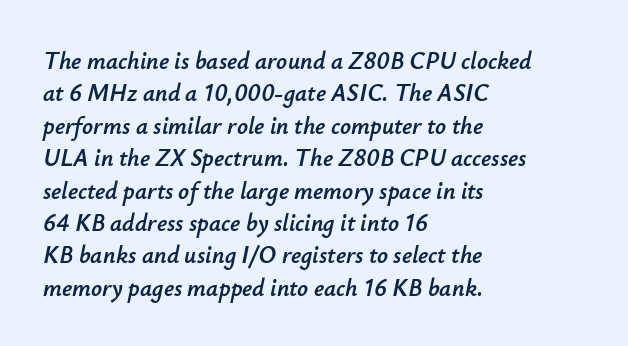
Q: Is the text italic (slanted)? A: Yes, it leans right by about 12 degrees.
Q: Is the text underlined? A: No.
Q: How is the paragraph aligned? A: Left-aligned.
Q: Is the spacing between letters normal or unusually wide? A: Normal.
Q: Is the spacing between lines tight, normal or loose? A: Normal.
